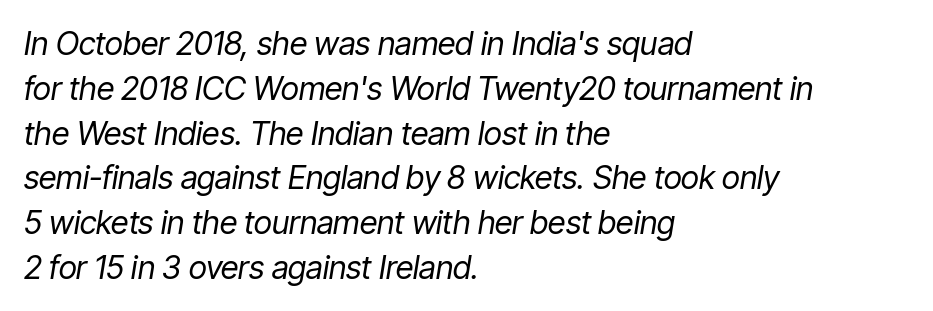
Q: Is the text bold? A: No.
Q: Is the text italic (slanted)? A: Yes, it leans right by about 9 degrees.
Q: Is the text underlined? A: No.
Q: How is the paragraph aligned? A: Left-aligned.
Q: Is the spacing between letters normal or unusually wide? A: Normal.
Q: Is the spacing between lines tight, normal or loose? A: Normal.
Q: Width (condensed, normal, or wide)? A: Condensed.
Q: Stroke contrast? A: Low.
Q: x-height? A: Medium.
Q: Monospaced? A: No.
